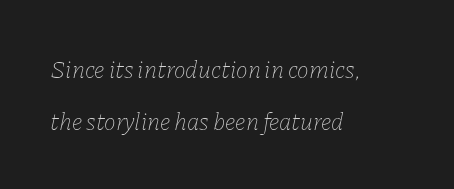
The cut favours lightness, reaching ordinary text weight at its darkest. There is no visible air inserted between adjacent glyphs. How would I describe the line gaps? Wide and relaxed. The setting favours the left margin, as ordinary paragraphs usually do. When letters slant like this, we call the style italic.
